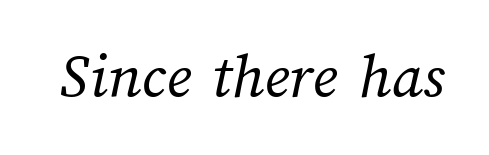
{"bold": "no", "weight": "regular", "width": "normal", "stroke_contrast": "medium", "x_height": "medium", "monospaced": "no", "underline": "no", "letter_spacing": "normal", "letter_spacing_em": 0.0, "glyph_px": 65}
